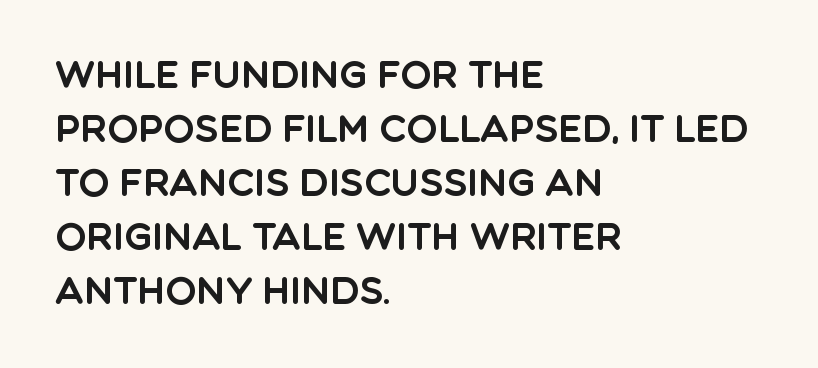
{"serif": "no", "italic": "no", "width": "normal", "x_height": "large", "monospaced": "no", "underline": "no", "align": "left", "line_spacing": "normal", "line_spacing_ratio": 1.46, "letter_spacing": "normal", "letter_spacing_em": 0.0, "glyph_px": 37}
